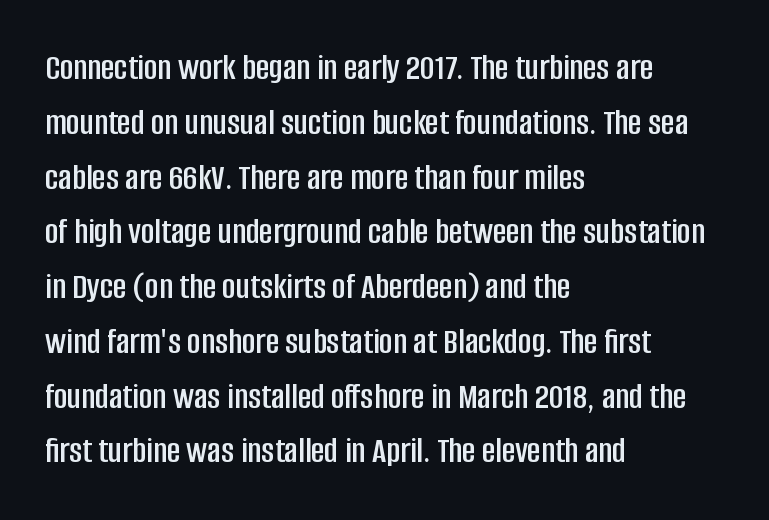
The image shows 37 px condensed sans-serif type, upright; set left-aligned, normal line spacing (1.48x), normal letter spacing, not underlined; low stroke contrast and a large x-height.
